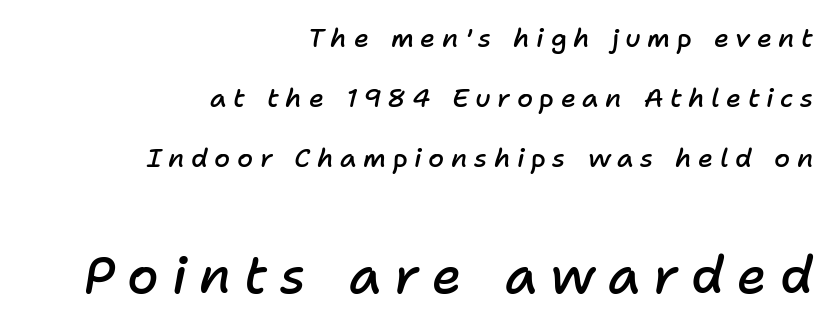
The image shows 51 px semibold type, italic (leaning right); set right-aligned, loose line spacing (2.3x), unusually wide letter spacing (+0.25 em), not underlined; the second (bottom) block is 1.96x larger; low stroke contrast and a medium x-height.
